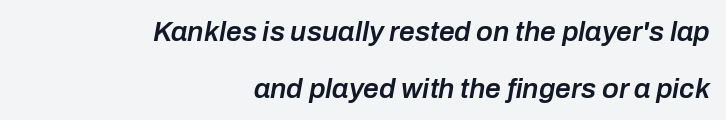
The image shows 28 px semibold type, italic (leaning right); set right-aligned, loose line spacing (2.02x), normal letter spacing, not underlined; low stroke contrast and a medium x-height.
